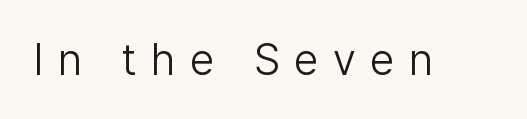
The letters advance in unequal steps, a hallmark of proportional type. There is plenty of visible air inserted between adjacent glyphs. A roman cut, with each character standing at attention. Heaviness? Minimal to ordinary, like unemphasized prose.
